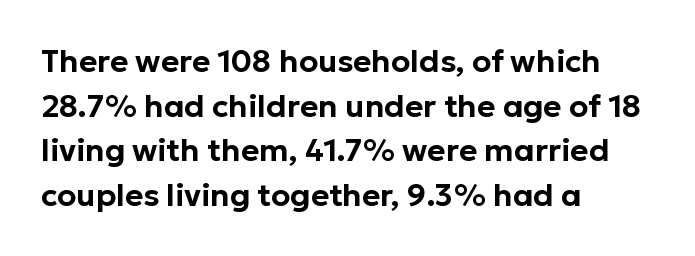
{"serif": "no", "italic": "no", "width": "normal", "stroke_contrast": "low", "x_height": "medium", "monospaced": "no", "underline": "no", "align": "left", "line_spacing": "normal", "line_spacing_ratio": 1.44, "letter_spacing": "normal", "letter_spacing_em": 0.0, "glyph_px": 31}
